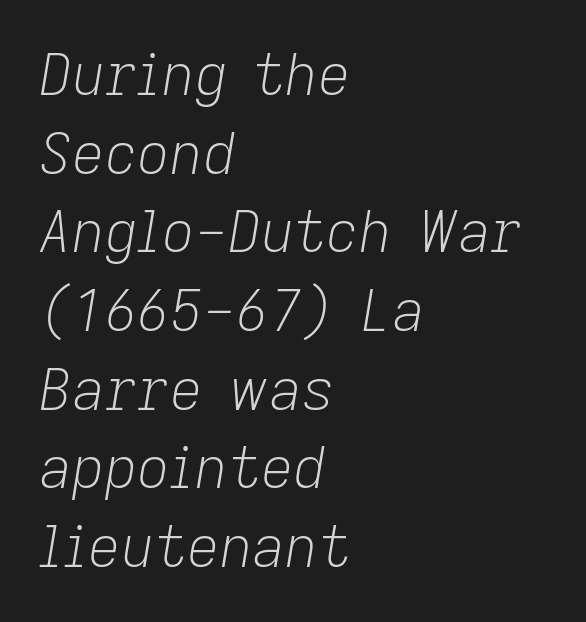
{"italic": "yes", "lean": "right", "slant_degrees": 9, "bold": "no", "weight": "light", "width": "normal", "stroke_contrast": "low", "x_height": "medium", "monospaced": "no", "underline": "no", "align": "left", "line_spacing": "normal", "line_spacing_ratio": 1.38, "letter_spacing": "normal", "letter_spacing_em": 0.0, "glyph_px": 57}
